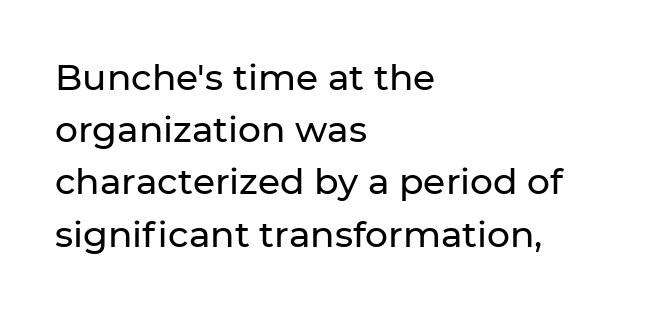
Q: Is the text italic (slanted)? A: No, it is upright.
Q: Is the typeface a serif or a sans-serif typeface? A: Sans-serif.
Q: Is the text underlined? A: No.
Q: How is the paragraph aligned? A: Left-aligned.
Q: Is the spacing between letters normal or unusually wide? A: Normal.
Q: Is the spacing between lines tight, normal or loose? A: Normal.
Q: Width (condensed, normal, or wide)? A: Normal.
Q: Stroke contrast? A: Low.
Q: x-height? A: Medium.
Q: Monospaced? A: No.
